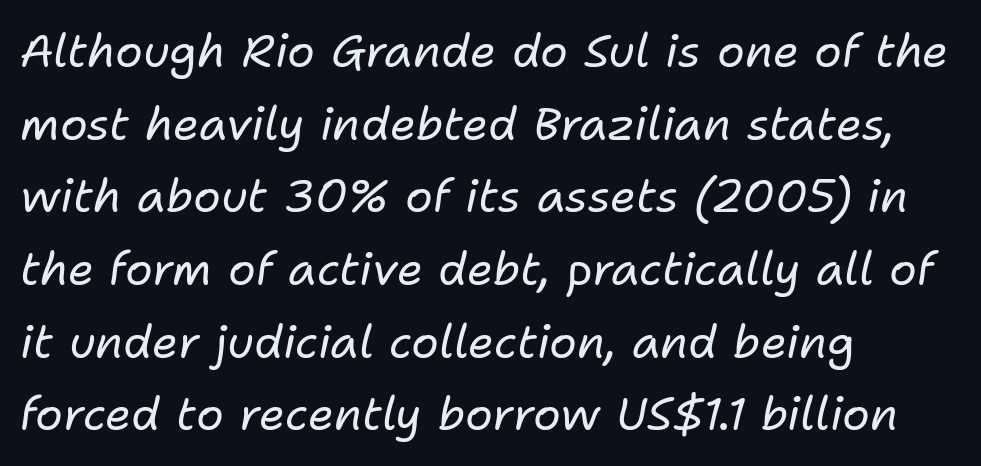
{"italic": "yes", "lean": "right", "slant_degrees": 11, "bold": "no", "weight": "regular", "width": "normal", "stroke_contrast": "low", "x_height": "medium", "monospaced": "no", "underline": "no", "align": "left", "line_spacing": "normal", "line_spacing_ratio": 1.58, "letter_spacing": "normal", "letter_spacing_em": 0.0, "glyph_px": 46}
